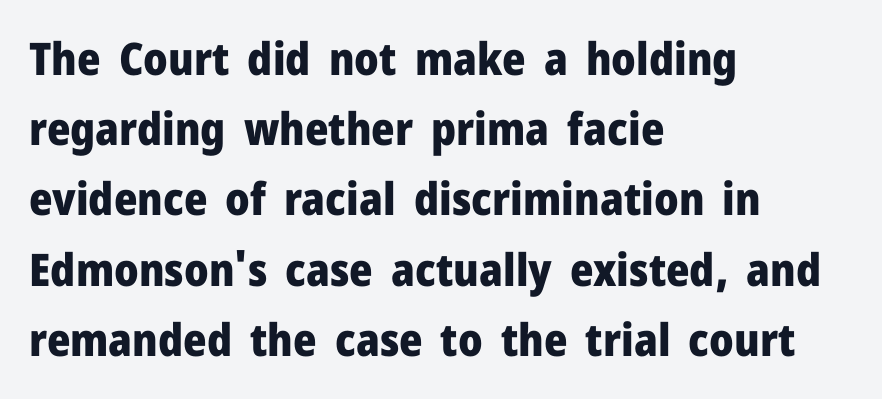
Here the designer chose a conventional face with non-uniform glyph widths. Baseline-to-baseline distance is the conventional proportion of letter height. The face used here is rendered with its standard letterfit. Heavy, bold letterforms.
